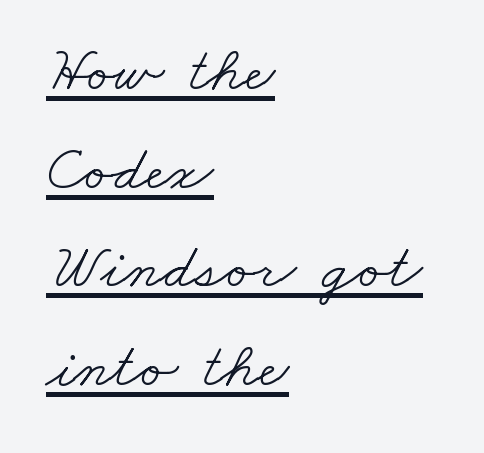
Q: Is the text bold? A: No.
Q: Is the typeface a serif or a sans-serif typeface? A: Serif.
Q: Is the text underlined? A: Yes.
Q: How is the paragraph aligned? A: Left-aligned.
Q: Is the spacing between letters normal or unusually wide? A: Normal.
Q: Is the spacing between lines tight, normal or loose? A: Normal.
Q: Width (condensed, normal, or wide)? A: Wide.
Q: Stroke contrast? A: Low.
Q: x-height? A: Small.
Q: Monospaced? A: No.
